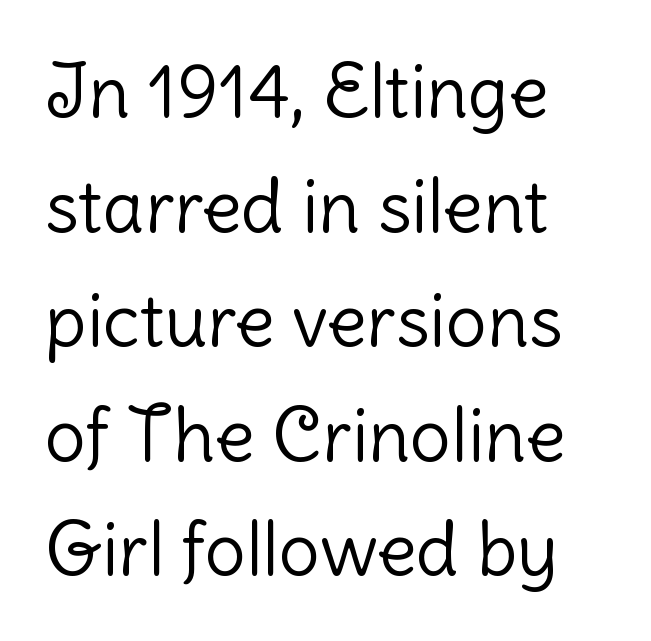
{"serif": "no", "italic": "no", "bold": "no", "weight": "light", "width": "normal", "stroke_contrast": "low", "x_height": "medium", "monospaced": "no", "underline": "no", "align": "left", "line_spacing": "normal", "line_spacing_ratio": 1.57, "letter_spacing": "normal", "letter_spacing_em": 0.0, "glyph_px": 73}
